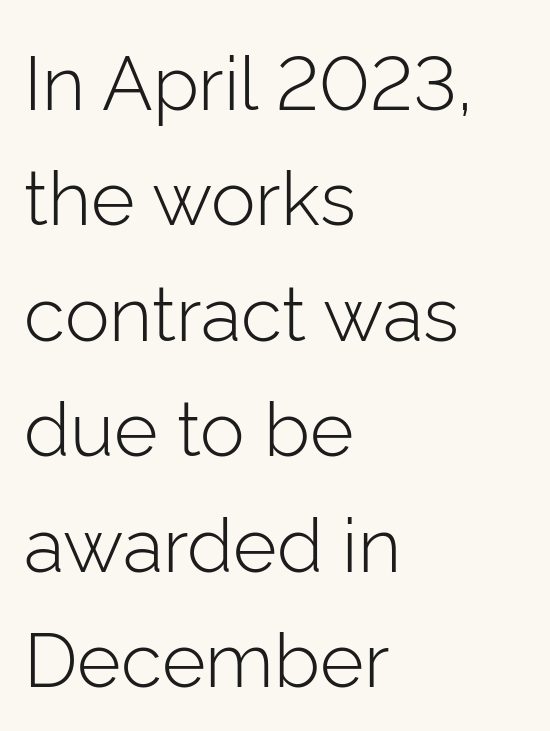
{"serif": "no", "italic": "no", "bold": "no", "weight": "light", "width": "normal", "stroke_contrast": "low", "x_height": "medium", "monospaced": "no", "underline": "no", "align": "left", "line_spacing": "normal", "line_spacing_ratio": 1.54, "letter_spacing": "normal", "letter_spacing_em": 0.0, "glyph_px": 75}
